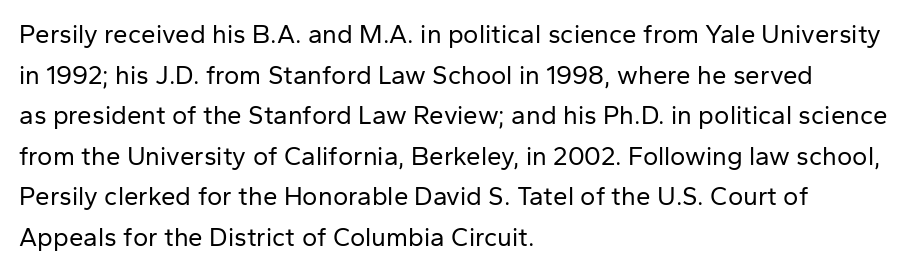
The zone under the glyphs is completely vacant. Letters have the restrained weight of plain body copy at most. Line beginnings align vertically; line endings do not. The gaps between neighbouring characters are ordinary and unremarkable.
